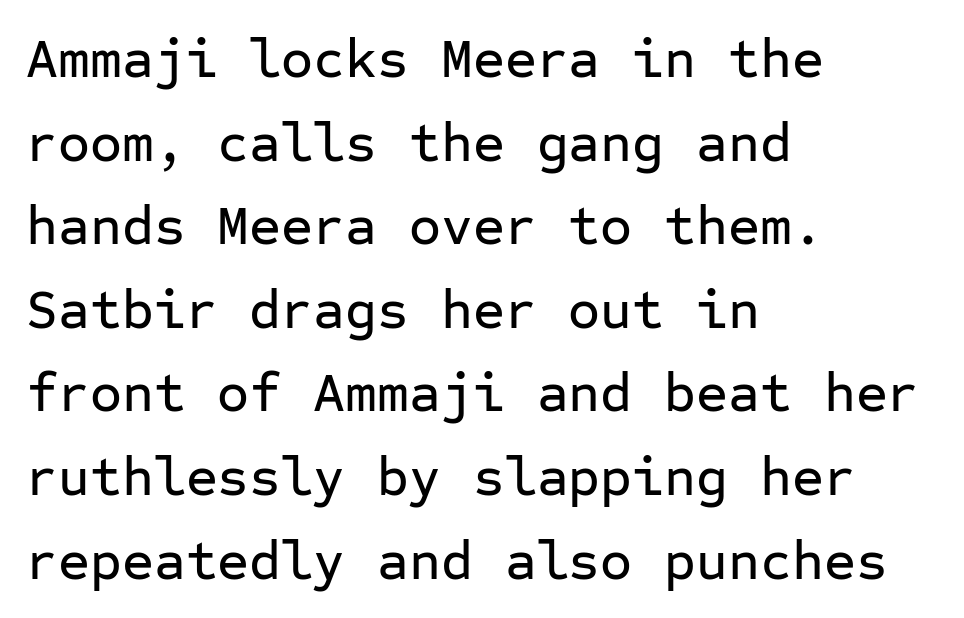
Lines of text with bare space underneath. The typography opts for an upright posture over an oblique one. In terms of letterspacing, this is plain default setting. I'd call this a sans setting — the letters go barefoot. A typesetter would call this monospace, since all characters share one set width. Line beginnings align vertically; line endings do not.
